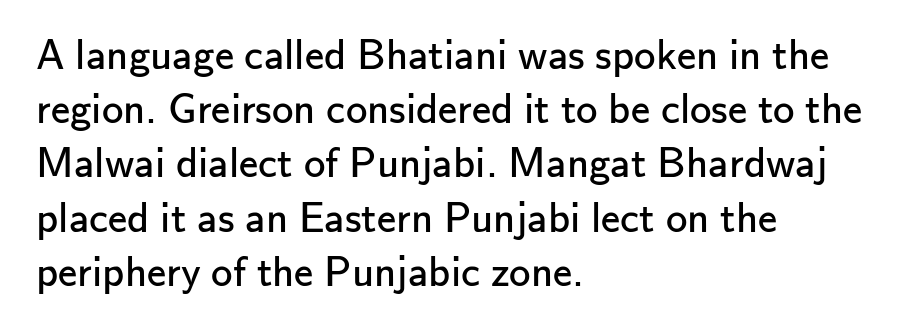
The image shows 43 px regular-weight sans-serif type, upright; set left-aligned, normal line spacing (1.26x), normal letter spacing, not underlined; low stroke contrast and a small x-height.
